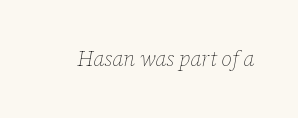
Q: Is the text bold? A: No.
Q: Is the text italic (slanted)? A: Yes, it leans right by about 12 degrees.
Q: Is the text underlined? A: No.
Q: Is the spacing between letters normal or unusually wide? A: Normal.
